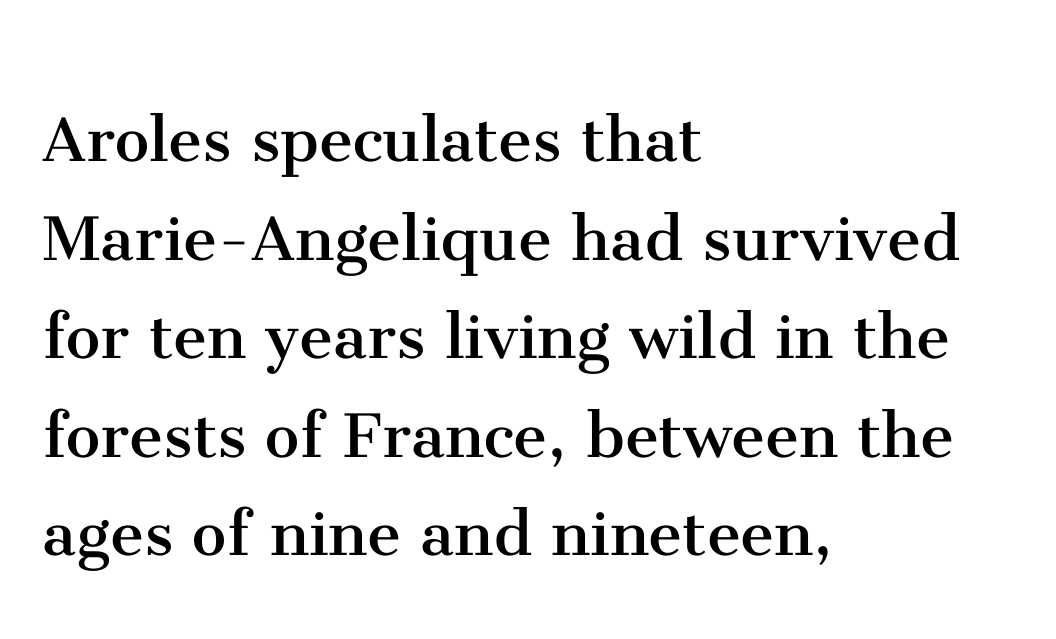
Q: Is the text bold? A: No.
Q: Is the text italic (slanted)? A: No, it is upright.
Q: Is the typeface a serif or a sans-serif typeface? A: Serif.
Q: Is the text underlined? A: No.
Q: How is the paragraph aligned? A: Left-aligned.
Q: Is the spacing between letters normal or unusually wide? A: Normal.
Q: Is the spacing between lines tight, normal or loose? A: Normal.
Q: Width (condensed, normal, or wide)? A: Normal.
Q: Stroke contrast? A: Medium.
Q: x-height? A: Medium.
Q: Monospaced? A: No.
